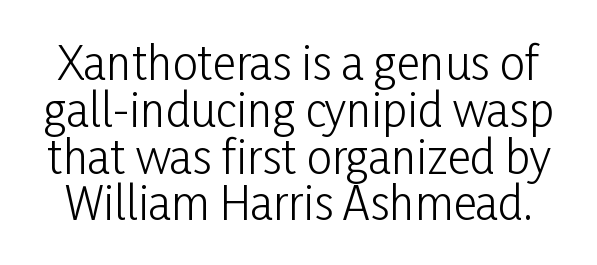
Q: Is the text bold? A: No.
Q: Is the text italic (slanted)? A: No, it is upright.
Q: Is the typeface a serif or a sans-serif typeface? A: Sans-serif.
Q: Is the text underlined? A: No.
Q: Is the spacing between letters normal or unusually wide? A: Normal.
Q: Is the spacing between lines tight, normal or loose? A: Tight.
Q: Width (condensed, normal, or wide)? A: Condensed.
Q: Stroke contrast? A: Low.
Q: x-height? A: Medium.
Q: Monospaced? A: No.
